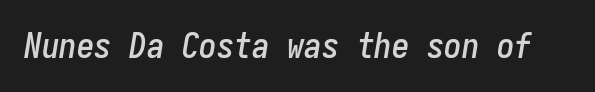
{"italic": "yes", "lean": "right", "slant_degrees": 9, "width": "condensed", "stroke_contrast": "low", "x_height": "medium", "monospaced": "yes", "underline": "no", "letter_spacing": "normal", "letter_spacing_em": 0.0, "glyph_px": 35}
